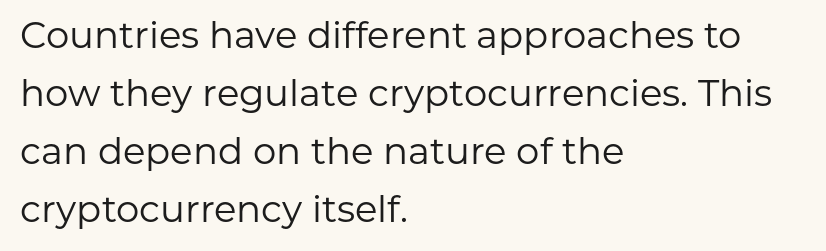
{"serif": "no", "italic": "no", "bold": "no", "weight": "regular", "width": "normal", "stroke_contrast": "low", "x_height": "medium", "monospaced": "no", "underline": "no", "align": "left", "line_spacing": "normal", "line_spacing_ratio": 1.57, "letter_spacing": "normal", "letter_spacing_em": 0.0, "glyph_px": 37}
